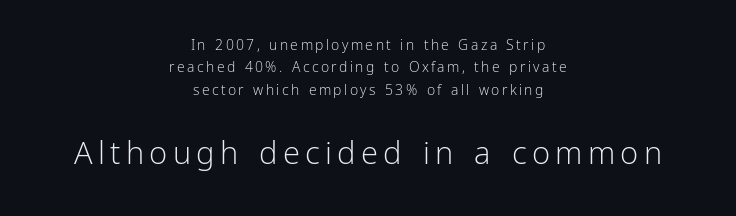
Proportional: the letters do not fall into vertical columns. In terms of leading, this rendering sits right in the middle. I'd call this a sans setting — the letters go barefoot. The area under the type is left untouched. The letters in the lower block stand taller than those in the block above. Ink coverage per letter is moderate at most.
